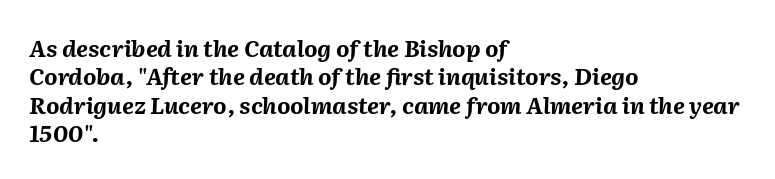
Q: Is the text bold? A: Yes.
Q: Is the text italic (slanted)? A: Yes, it leans right by about 2 degrees.
Q: Is the text underlined? A: No.
Q: How is the paragraph aligned? A: Left-aligned.
Q: Is the spacing between letters normal or unusually wide? A: Normal.
